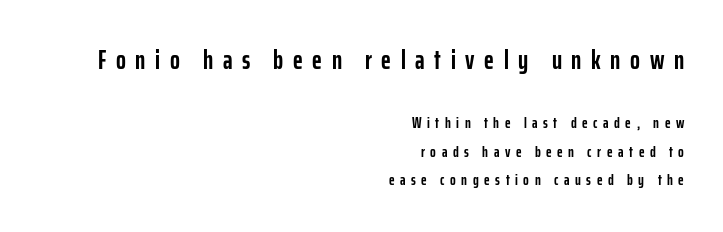
{"italic": "no", "bold": "yes", "underline": "no", "align": "right", "line_spacing": "loose", "line_spacing_ratio": 1.92, "letter_spacing": "wide", "letter_spacing_em": 0.37, "larger_block": "first", "size_ratio": 1.73, "glyph_px": 26}
